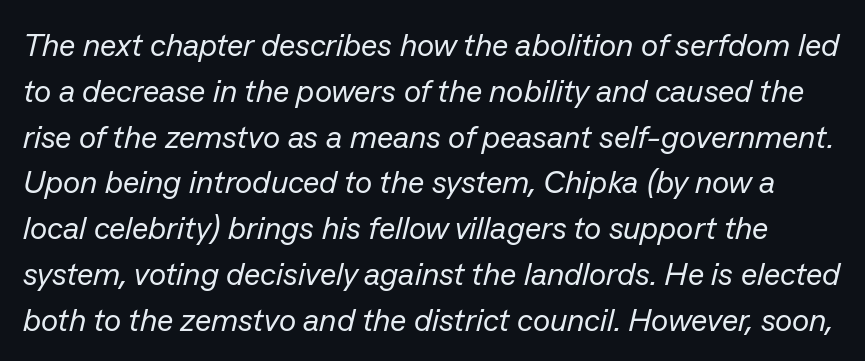
Q: Is the text bold? A: No.
Q: Is the text italic (slanted)? A: Yes, it leans right by about 13 degrees.
Q: Is the text underlined? A: No.
Q: Is the spacing between letters normal or unusually wide? A: Normal.
Q: Is the spacing between lines tight, normal or loose? A: Normal.
Q: Width (condensed, normal, or wide)? A: Normal.
Q: Stroke contrast? A: Low.
Q: x-height? A: Medium.
Q: Monospaced? A: No.
